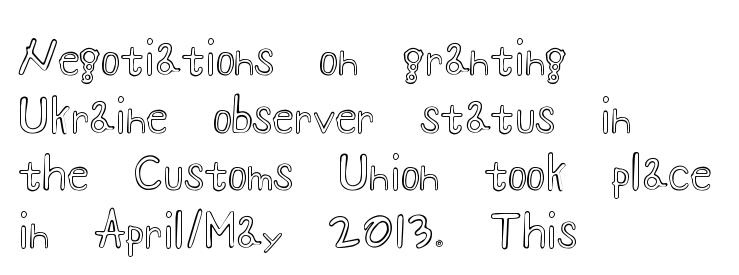
The image shows 45 px wide type, upright; set left-aligned, normal line spacing (1.28x), normal letter spacing, not underlined; a small x-height.
